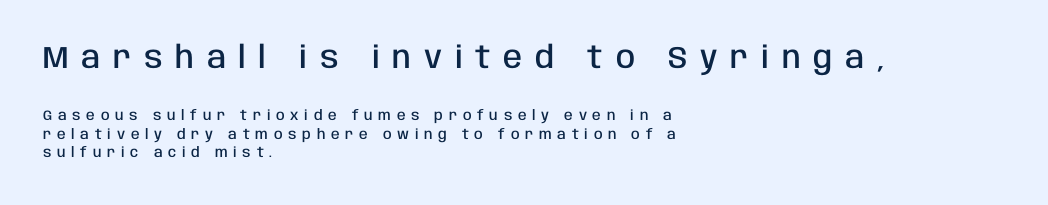
The image shows 31 px semibold, condensed sans-serif type, upright; set left-aligned, normal line spacing (1.31x), unusually wide letter spacing (+0.41 em), not underlined; the first (top) block is 2.21x larger; low stroke contrast and a large x-height.
